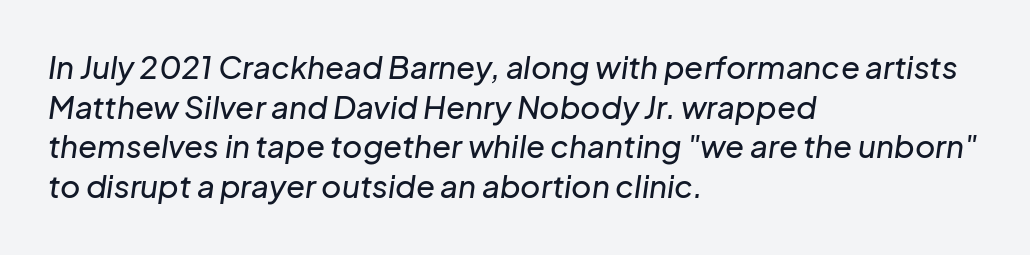
{"italic": "yes", "lean": "right", "slant_degrees": 8, "width": "normal", "stroke_contrast": "low", "x_height": "medium", "monospaced": "no", "underline": "no", "align": "left", "line_spacing": "normal", "line_spacing_ratio": 1.28, "letter_spacing": "normal", "letter_spacing_em": 0.0, "glyph_px": 31}
